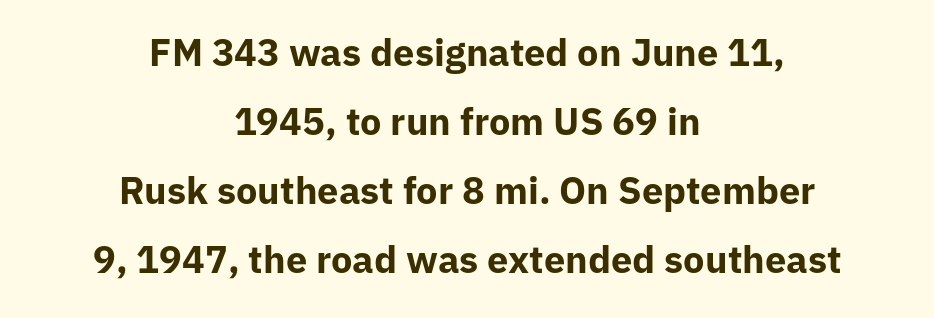
Summary of weight: heavy, a full bold. A student would call this center alignment; a typographer would say set centered. Upright lettering throughout. Unmarked baselines from the first word to the last.
